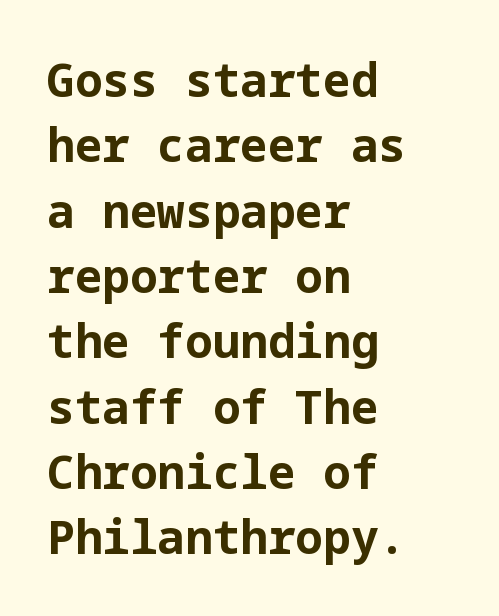
{"serif": "no", "italic": "no", "bold": "yes", "weight": "bold", "width": "normal", "stroke_contrast": "low", "x_height": "medium", "underline": "no", "align": "left", "line_spacing": "normal", "line_spacing_ratio": 1.42, "letter_spacing": "normal", "letter_spacing_em": 0.0, "glyph_px": 46}
